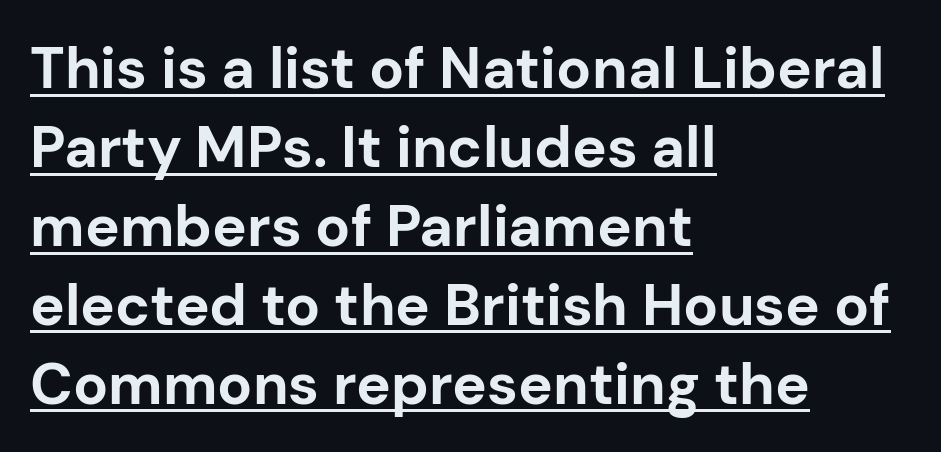
{"serif": "no", "italic": "no", "bold": "yes", "weight": "bold", "width": "normal", "stroke_contrast": "low", "x_height": "medium", "monospaced": "no", "underline": "yes", "align": "left", "line_spacing": "normal", "line_spacing_ratio": 1.36, "letter_spacing": "normal", "letter_spacing_em": 0.0, "glyph_px": 58}
